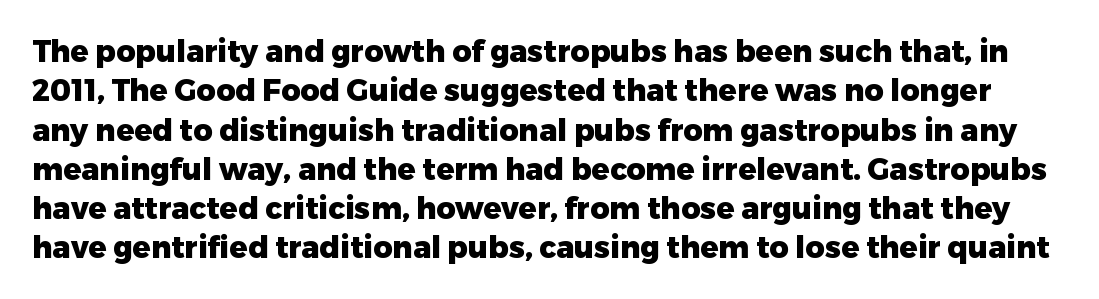
The image shows 30 px heavy sans-serif type, upright; set normal line spacing (1.31x), normal letter spacing, not underlined; low stroke contrast and a medium x-height.
